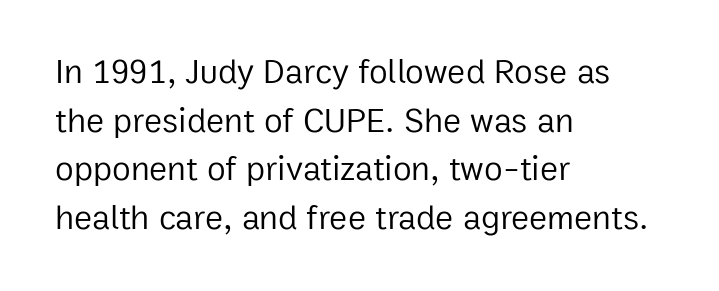
Stem width sits at or under what a default text font uses. The passage shown is not underscored anywhere. This sample has the flowing, uneven cadence of proportional lettering. The passage shown is typeset with a sans-serif family. Reading down the column, the eye jumps a familiar distance to each next line.
